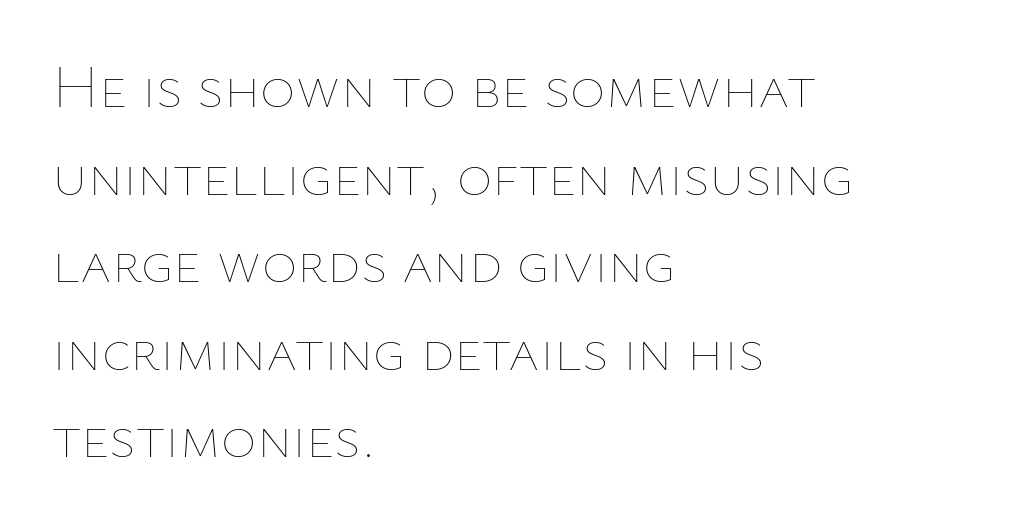
A typesetter would call this zero additional tracking. A quiet, ordinary-to-light weight characterises the typeface. If you drew a line through each stem, it would be perfectly vertical. The area under the type is left untouched. This sample is left-justified, so line endings fall wherever the words run out. The passage shown is typed in a proportional face where columns would drift.
